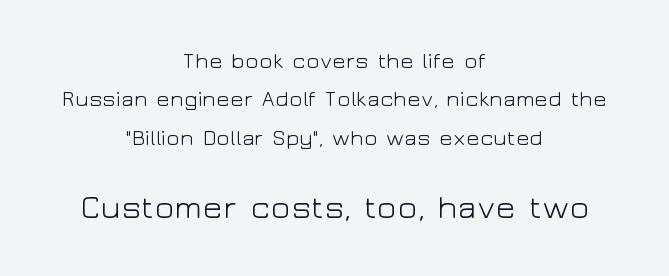
{"serif": "no", "italic": "no", "bold": "no", "weight": "light", "width": "wide", "stroke_contrast": "low", "x_height": "medium", "monospaced": "no", "underline": "no", "align": "center", "line_spacing_ratio": 1.74, "letter_spacing": "normal", "letter_spacing_em": 0.0, "larger_block": "second", "size_ratio": 1.5, "glyph_px": 33}
